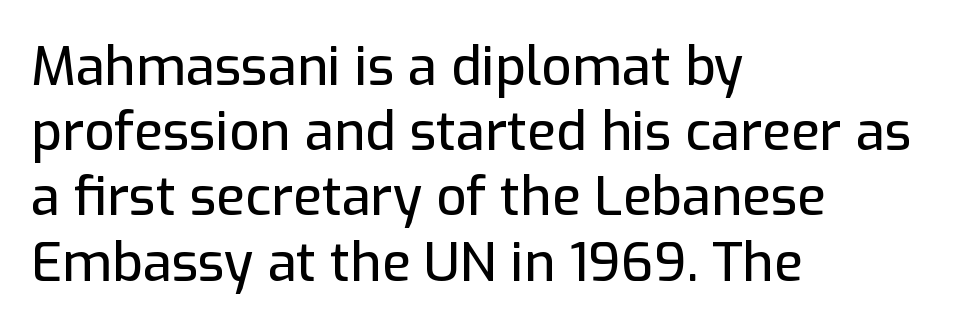
Each letter keeps its own natural width here, so spacing adapts to shape. Tall strokes in this sample are plumb rather than angled. Leftover space on each line is placed entirely after the last word. You can tell from the bare stems that sans-serif type was used. Check under the words: just untouched page. Honestly, the letter spacing is just normal — you wouldn't notice it.
